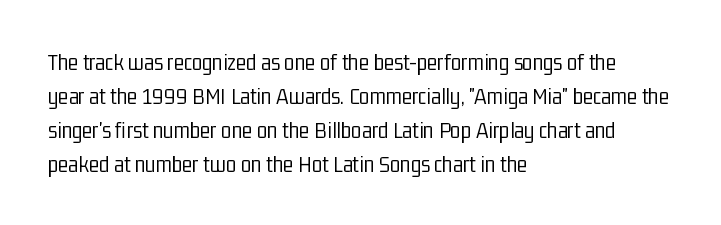
Q: Is the text bold? A: No.
Q: Is the text italic (slanted)? A: No, it is upright.
Q: Is the text underlined? A: No.
Q: How is the paragraph aligned? A: Left-aligned.
Q: Is the spacing between letters normal or unusually wide? A: Normal.
Q: Is the spacing between lines tight, normal or loose? A: Normal.
